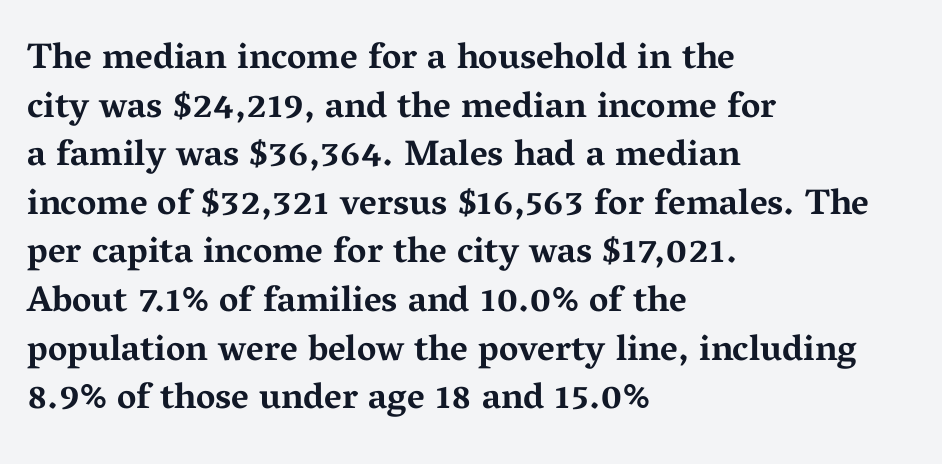
The passage shown stacks its lines at a standard gap. Words appear dense and cohesive because spacing is normal. A dark, heavy texture on the line: the type is bold. Rule under the text: the space is simply empty.
